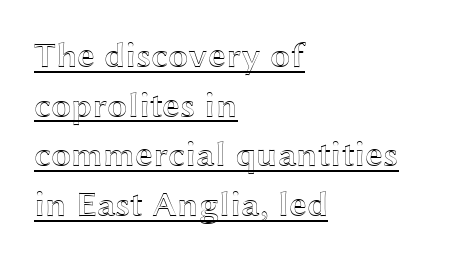
The image shows 36 px wide type, upright; set left-aligned, normal line spacing (1.38x), normal letter spacing, underlined; a medium x-height.
